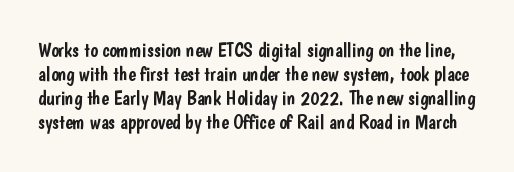
{"italic": "no", "underline": "no", "line_spacing_ratio": 1.2, "letter_spacing": "normal", "letter_spacing_em": 0.0, "glyph_px": 20}
